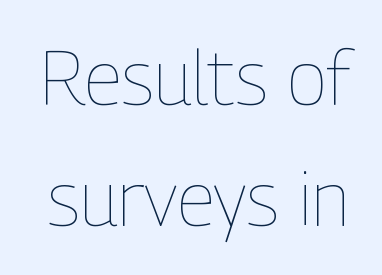
The area under the type is left untouched. Nothing heavy about these letters — not bold at all. Reading down the column, the eye jumps a familiar distance to each next line. Spacing between characters is what you'd get straight out of the box.
